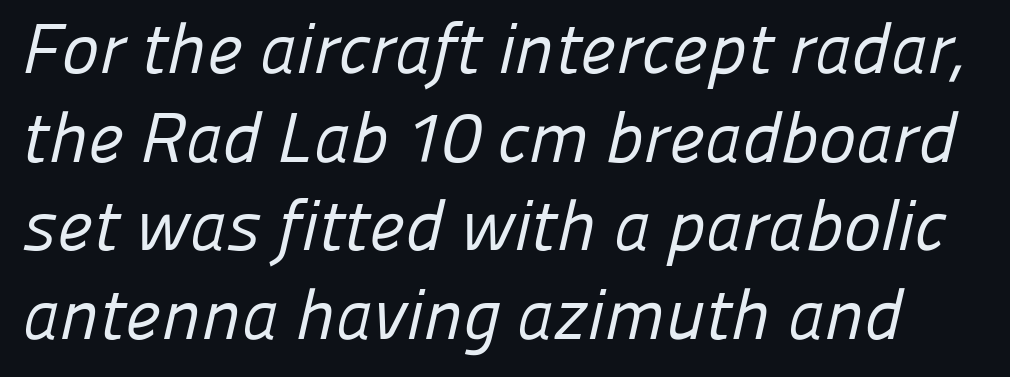
Q: Is the text bold? A: No.
Q: Is the typeface a serif or a sans-serif typeface? A: Sans-serif.
Q: Is the text underlined? A: No.
Q: Is the spacing between letters normal or unusually wide? A: Normal.
Q: Is the spacing between lines tight, normal or loose? A: Normal.
Q: Width (condensed, normal, or wide)? A: Normal.
Q: Stroke contrast? A: Low.
Q: x-height? A: Medium.
Q: Monospaced? A: No.
